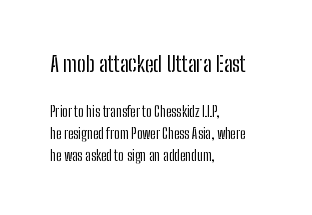
{"italic": "no", "bold": "no", "underline": "no", "align": "left", "line_spacing": "normal", "line_spacing_ratio": 1.59, "letter_spacing": "normal", "letter_spacing_em": 0.0, "larger_block": "first", "size_ratio": 1.57, "glyph_px": 22}
